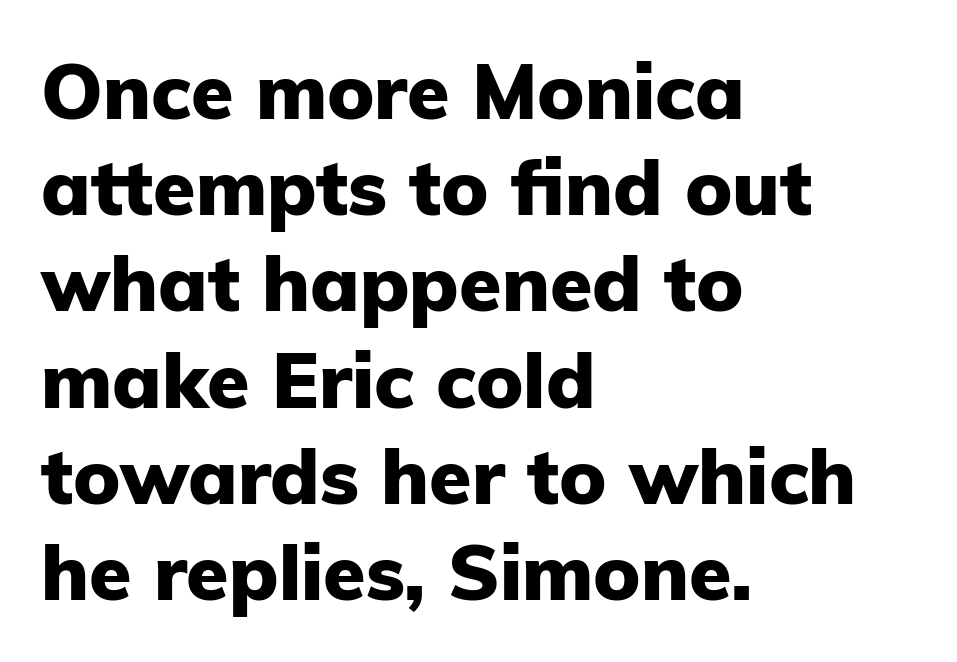
The image shows 77 px heavy sans-serif type, upright; set left-aligned, normal line spacing (1.25x), normal letter spacing, not underlined; low stroke contrast and a medium x-height.
